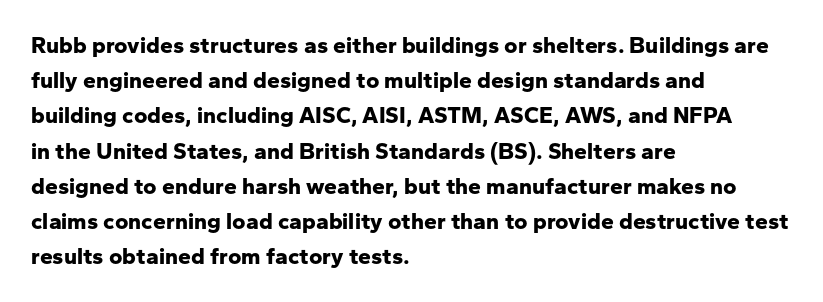
Each new line begins a customary step beneath the previous one. This rendering leaves character spacing at its baseline value. The lettering stays uniformly vertical, giving the passage a roman look. This rendering features lettering with no underline. A student would call this left alignment; a typographer would say flush left, rag right. Is the type bold? Yes — the strokes are clearly thick and heavy.
